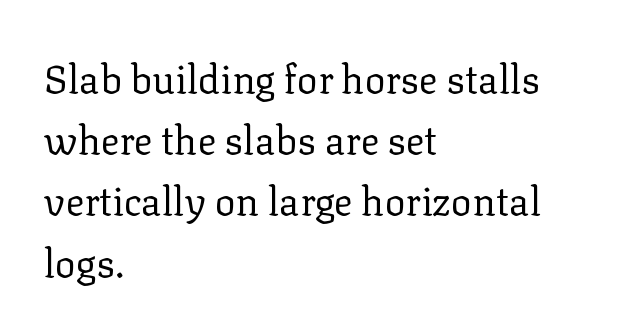
{"serif": "yes", "italic": "no", "bold": "no", "weight": "regular", "width": "normal", "stroke_contrast": "low", "x_height": "medium", "monospaced": "no", "underline": "no", "align": "left", "line_spacing": "normal", "line_spacing_ratio": 1.57, "letter_spacing": "normal", "letter_spacing_em": 0.0, "glyph_px": 39}
